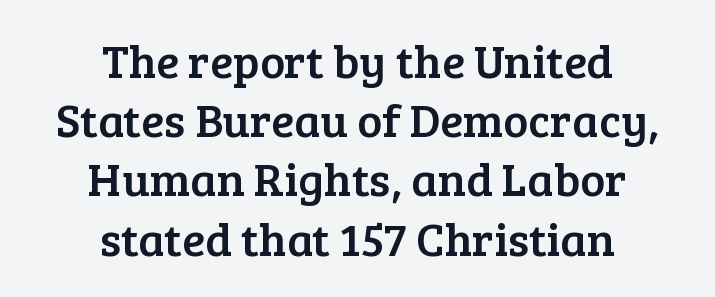
{"serif": "yes", "italic": "no", "width": "normal", "stroke_contrast": "low", "x_height": "medium", "monospaced": "no", "underline": "no", "align": "center", "line_spacing": "normal", "line_spacing_ratio": 1.26, "letter_spacing": "normal", "letter_spacing_em": 0.0, "glyph_px": 47}
